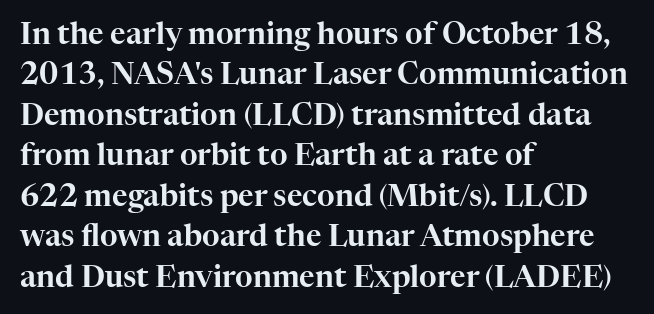
The image shows 30 px serif type, upright; set left-aligned, normal line spacing (1.35x), normal letter spacing, not underlined; high stroke contrast and a medium x-height.
